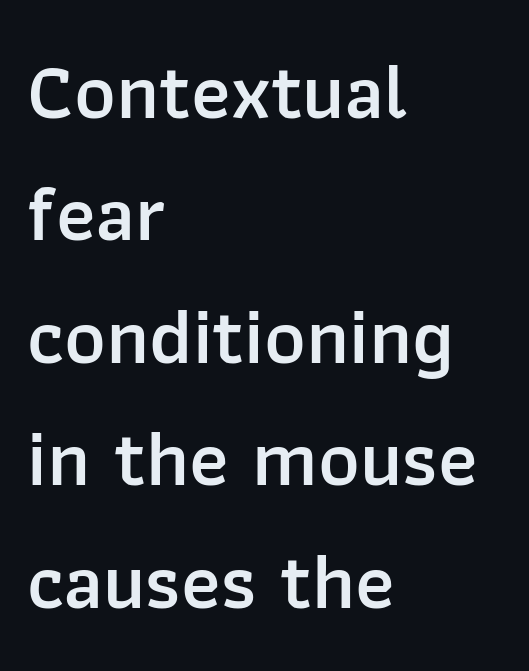
The image shows 79 px semibold sans-serif type, upright; set left-aligned, normal line spacing (1.55x), normal letter spacing, not underlined; low stroke contrast and a medium x-height.
